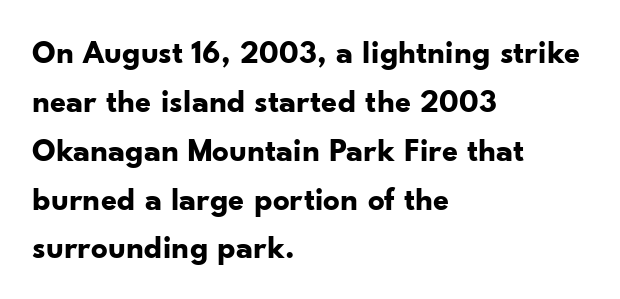
{"serif": "no", "italic": "no", "bold": "yes", "weight": "bold", "width": "normal", "stroke_contrast": "low", "x_height": "small", "monospaced": "no", "underline": "no", "align": "left", "line_spacing": "normal", "line_spacing_ratio": 1.48, "letter_spacing": "normal", "letter_spacing_em": 0.0, "glyph_px": 33}
